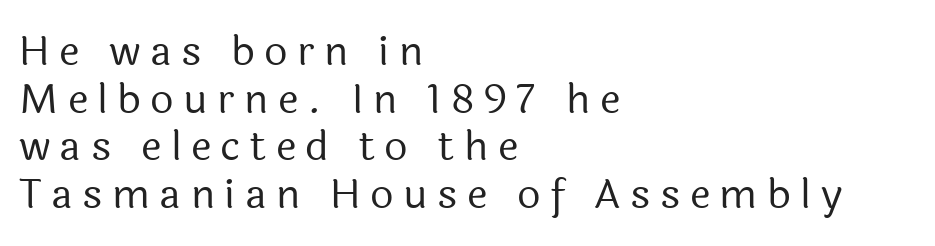
Q: Is the text bold? A: No.
Q: Is the text italic (slanted)? A: No, it is upright.
Q: Is the typeface a serif or a sans-serif typeface? A: Sans-serif.
Q: Is the text underlined? A: No.
Q: How is the paragraph aligned? A: Left-aligned.
Q: Is the spacing between letters normal or unusually wide? A: Unusually wide.
Q: Width (condensed, normal, or wide)? A: Normal.
Q: x-height? A: Medium.
Q: Monospaced? A: No.
